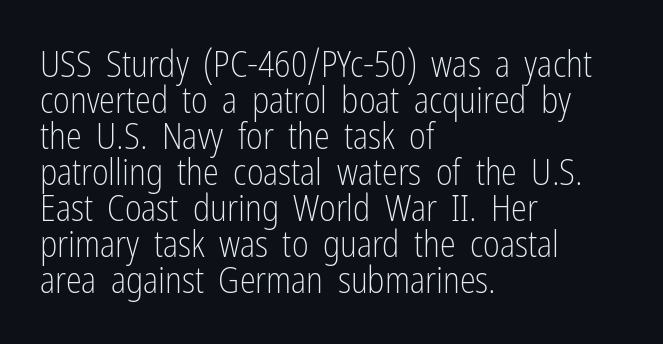
The image shows 36 px light, condensed sans-serif type, upright; set left-aligned, tight line spacing (1.0x), normal letter spacing, not underlined; low stroke contrast and a medium x-height.
